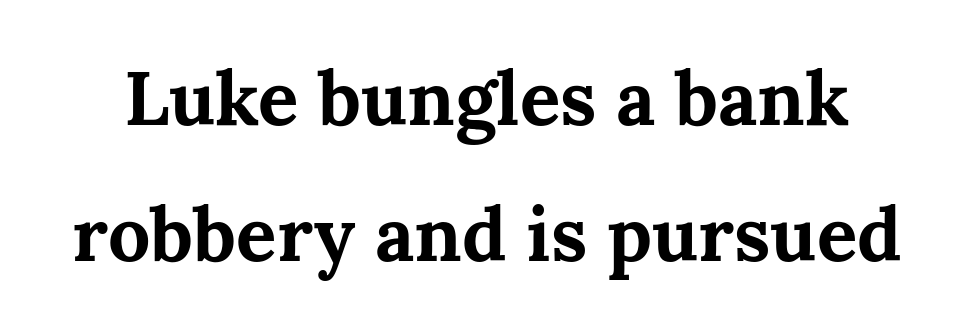
{"serif": "yes", "italic": "no", "bold": "yes", "weight": "bold", "width": "normal", "stroke_contrast": "medium", "x_height": "medium", "monospaced": "no", "underline": "no", "line_spacing_ratio": 1.81, "letter_spacing": "normal", "letter_spacing_em": 0.0, "glyph_px": 75}
